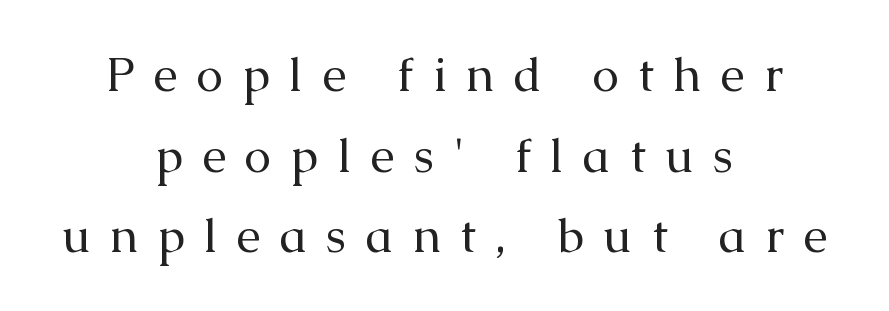
Q: Is the text bold? A: No.
Q: Is the text italic (slanted)? A: No, it is upright.
Q: Is the typeface a serif or a sans-serif typeface? A: Serif.
Q: Is the text underlined? A: No.
Q: How is the paragraph aligned? A: Centered.
Q: Is the spacing between letters normal or unusually wide? A: Unusually wide.
Q: Is the spacing between lines tight, normal or loose? A: Normal.
Q: Width (condensed, normal, or wide)? A: Normal.
Q: Stroke contrast? A: Medium.
Q: x-height? A: Medium.
Q: Monospaced? A: No.
